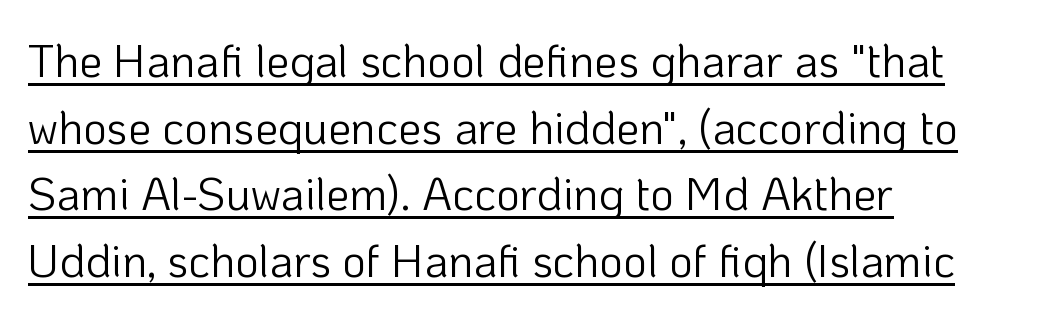
No chunkiness to these letters — they're not bold. This sample has the flowing, uneven cadence of proportional lettering. Each letter's strokes conclude bluntly, with no projecting serifs. A roman cut, with each character standing at attention. Compared with a centered layout, this one pins lines to the left instead. Leading: standard.
